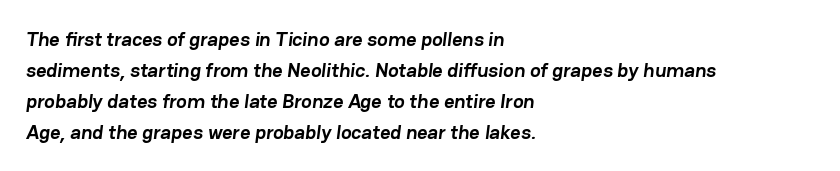
Reading down the block, your eye returns to a fixed left position each line. Each glyph is drawn with heavy, bold strokes. These lines keep a tight, regular rhythm from letter to letter. The gap between lines stays unmarked.
